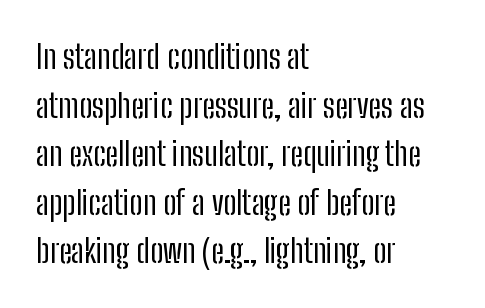
The image shows 33 px regular-weight, condensed sans-serif type, upright; set left-aligned, normal line spacing (1.47x), normal letter spacing, not underlined; low stroke contrast and a medium x-height.
